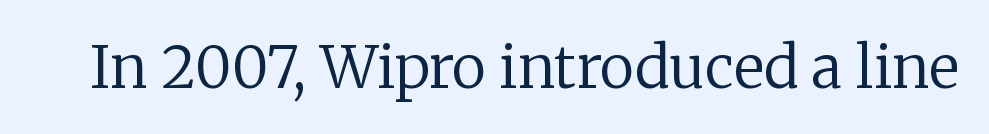
Underlining? Definitely not there. Classification — serif. Weight class: somewhere from thin through regular. The tracking reads as untouched default to a designer's eye.
